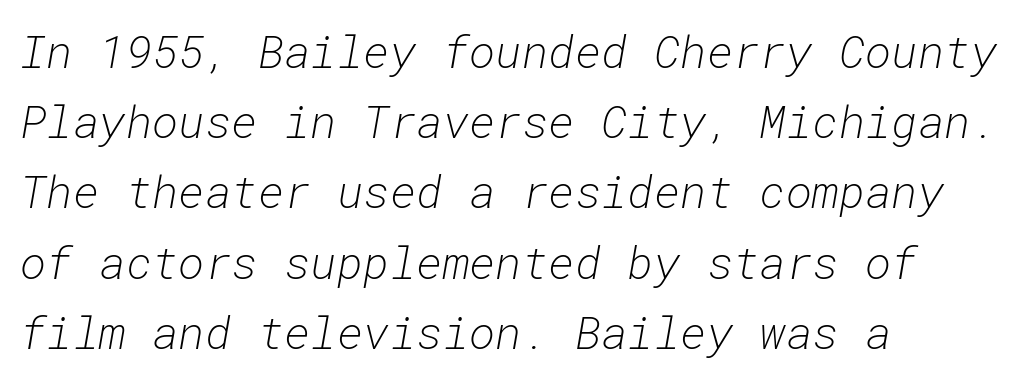
Every row of glyphs begins at an identical x-position on the left. Each letter, wide or thin by design, is forced into the same width here. There's an unmistakable incline to the writing here. The string is rendered with underlining switched off. Compared with a typical body face, this is equally light or lighter still. The lines sit at an ordinary, default distance from one another.
